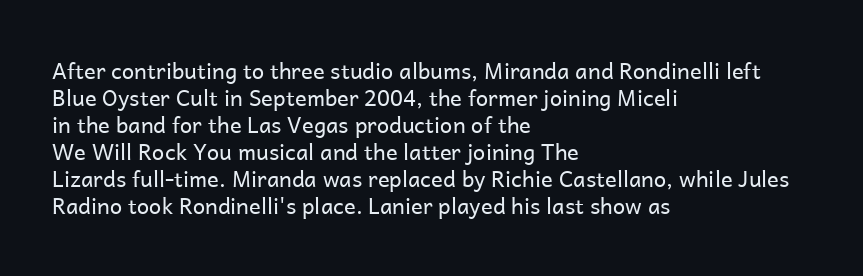
Beneath every word, the page is bare. The lettering holds an erect, upright posture throughout. Caption: face not bold, strokes unweighted. The gaps between neighbouring characters are ordinary and unremarkable.
